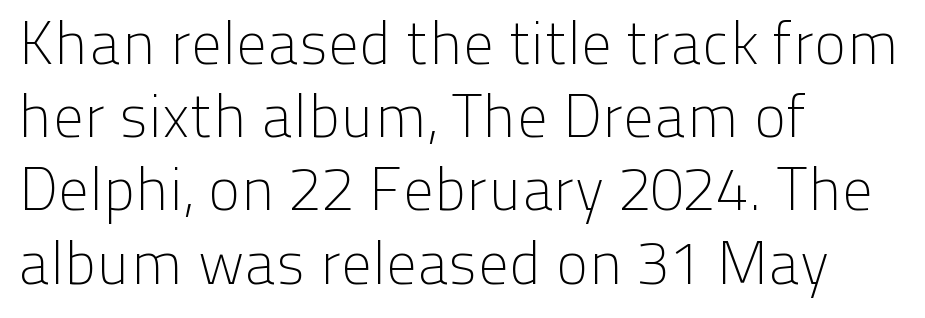
These lines stack with their left ends in a neat column. Check the space under the baseline: it is left empty. Nobody touched the tracking dial on this one. The rendering shows plain stroke endings on the letterforms — a sans-serif design. The weight tops out at a normal text grade. These lines are rendered in a variable-pitch font.
